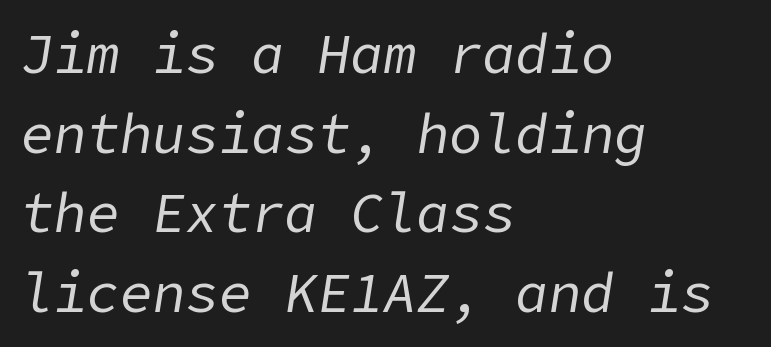
Q: Is the text bold? A: No.
Q: Is the text italic (slanted)? A: Yes, it leans right by about 9 degrees.
Q: Is the text underlined? A: No.
Q: How is the paragraph aligned? A: Left-aligned.
Q: Is the spacing between letters normal or unusually wide? A: Normal.
Q: Is the spacing between lines tight, normal or loose? A: Normal.
Q: Width (condensed, normal, or wide)? A: Normal.
Q: Stroke contrast? A: Low.
Q: x-height? A: Medium.
